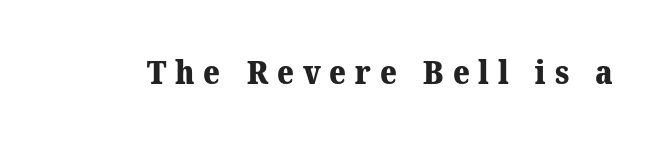
The image shows 32 px heavy serif type; set unusually wide letter spacing (+0.28 em), not underlined; medium stroke contrast and a medium x-height.
